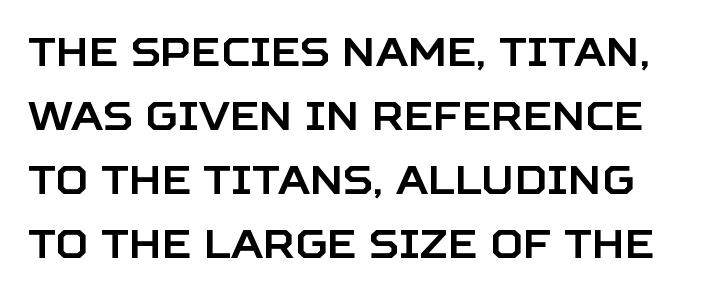
{"serif": "no", "italic": "no", "width": "normal", "stroke_contrast": "low", "x_height": "large", "monospaced": "no", "underline": "no", "line_spacing": "normal", "line_spacing_ratio": 1.6, "letter_spacing": "normal", "letter_spacing_em": 0.0, "glyph_px": 40}
